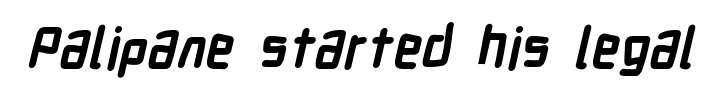
The image shows 56 px semibold, condensed sans-serif type; set normal letter spacing, not underlined; low stroke contrast and a medium x-height.
